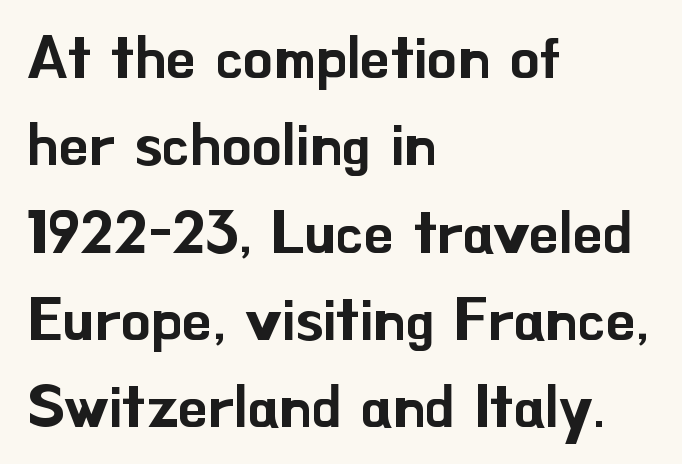
Q: Is the text italic (slanted)? A: No, it is upright.
Q: Is the typeface a serif or a sans-serif typeface? A: Sans-serif.
Q: Is the text underlined? A: No.
Q: How is the paragraph aligned? A: Left-aligned.
Q: Is the spacing between letters normal or unusually wide? A: Normal.
Q: Is the spacing between lines tight, normal or loose? A: Normal.
Q: Width (condensed, normal, or wide)? A: Normal.
Q: Stroke contrast? A: Low.
Q: x-height? A: Small.
Q: Monospaced? A: No.
